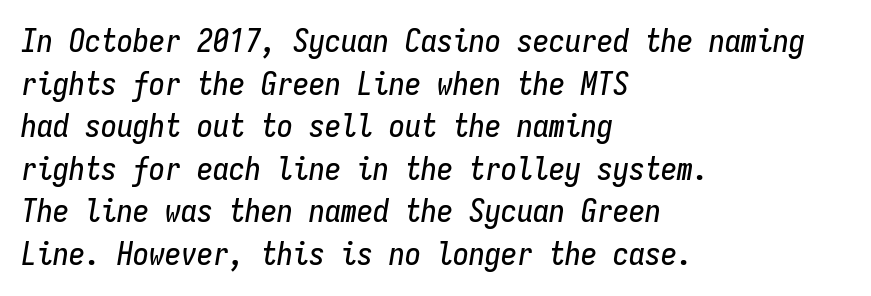
{"italic": "yes", "lean": "right", "slant_degrees": 9, "width": "condensed", "stroke_contrast": "low", "x_height": "medium", "monospaced": "yes", "underline": "no", "align": "left", "line_spacing": "normal", "line_spacing_ratio": 1.33, "letter_spacing": "normal", "letter_spacing_em": 0.0, "glyph_px": 32}
